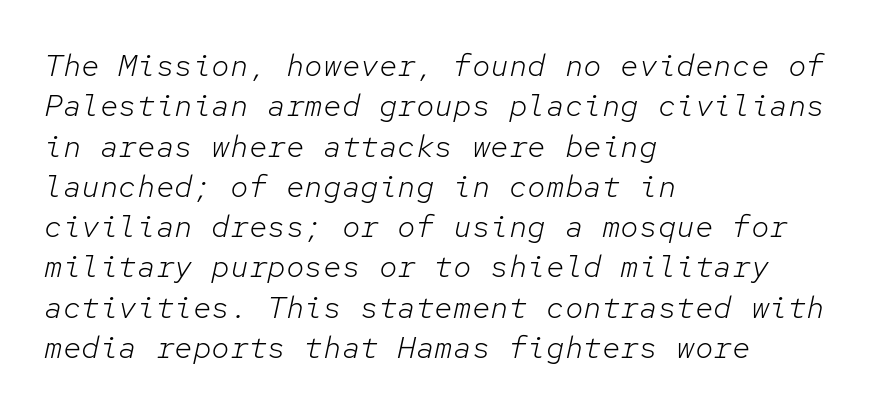
{"italic": "yes", "lean": "right", "slant_degrees": 12, "bold": "no", "weight": "light", "width": "normal", "stroke_contrast": "low", "x_height": "medium", "monospaced": "yes", "underline": "no", "align": "left", "line_spacing": "normal", "line_spacing_ratio": 1.3, "letter_spacing": "normal", "letter_spacing_em": 0.0, "glyph_px": 31}
